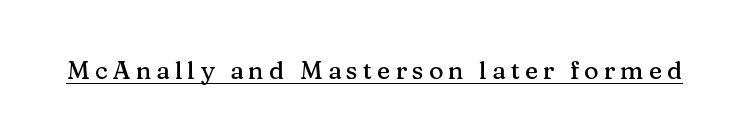
Loose tracking; the words dissolve into strings of separated letters. The type sits square on the baseline with zero lean. What decoration does the sample have? An underline.
